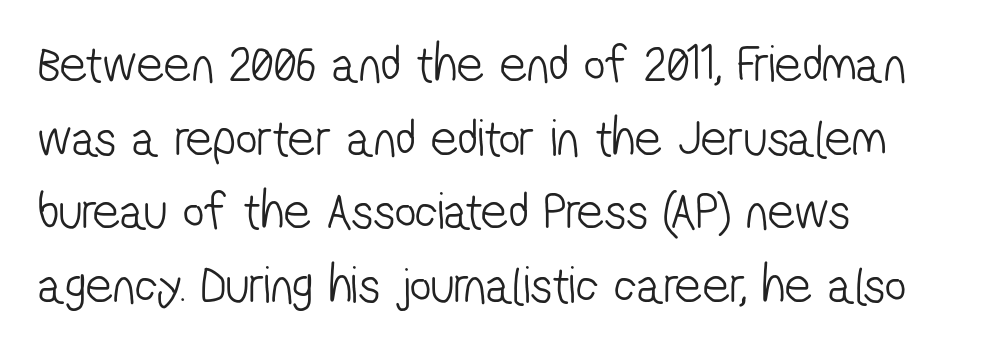
The image shows 53 px light, condensed sans-serif type; set left-aligned, normal line spacing (1.39x), normal letter spacing, not underlined; low stroke contrast and a medium x-height.
